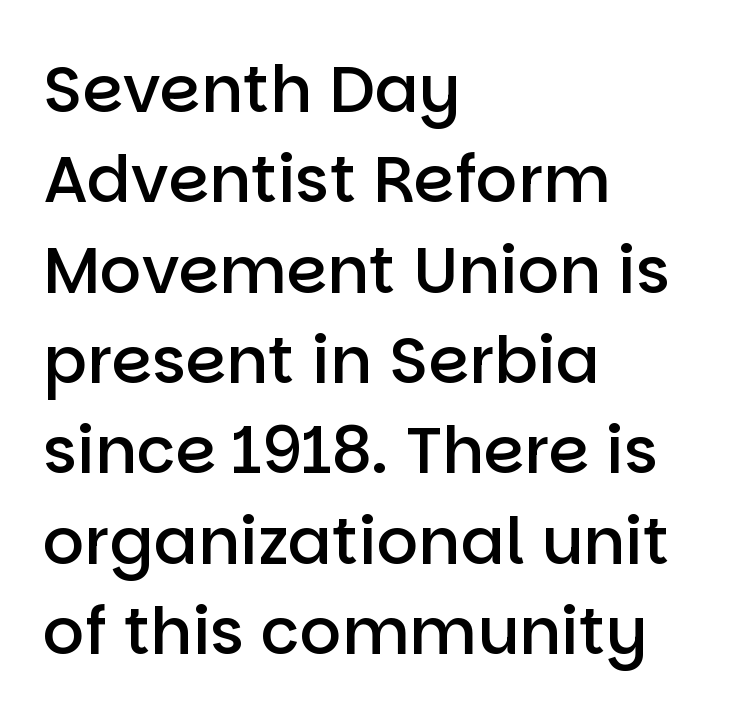
{"serif": "no", "italic": "no", "bold": "semi", "weight": "semibold", "width": "normal", "stroke_contrast": "low", "x_height": "large", "monospaced": "no", "underline": "no", "align": "left", "line_spacing": "normal", "line_spacing_ratio": 1.39, "letter_spacing": "normal", "letter_spacing_em": 0.0, "glyph_px": 65}
